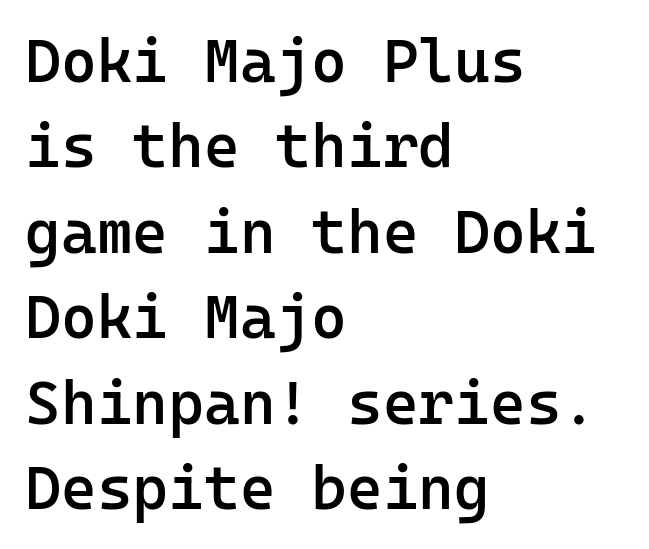
{"serif": "no", "italic": "no", "bold": "semi", "weight": "semibold", "width": "normal", "stroke_contrast": "low", "x_height": "medium", "monospaced": "yes", "underline": "no", "align": "left", "line_spacing": "normal", "line_spacing_ratio": 1.4, "letter_spacing": "normal", "letter_spacing_em": 0.0, "glyph_px": 61}
